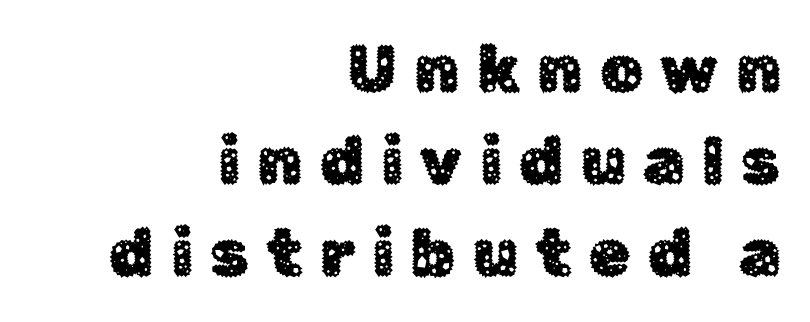
Q: Is the text italic (slanted)? A: No, it is upright.
Q: Is the typeface a serif or a sans-serif typeface? A: Sans-serif.
Q: Is the text underlined? A: No.
Q: How is the paragraph aligned? A: Right-aligned.
Q: Is the spacing between letters normal or unusually wide? A: Unusually wide.
Q: Is the spacing between lines tight, normal or loose? A: Normal.
Q: Width (condensed, normal, or wide)? A: Normal.
Q: Stroke contrast? A: Low.
Q: x-height? A: Medium.
Q: Monospaced? A: No.
